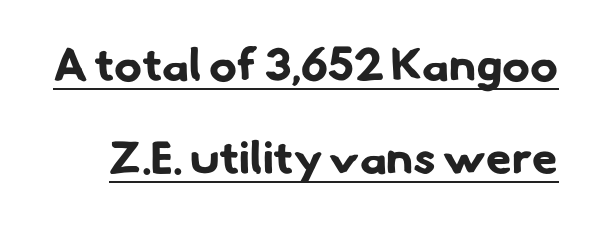
Q: Is the text bold? A: Yes.
Q: Is the typeface a serif or a sans-serif typeface? A: Sans-serif.
Q: Is the text underlined? A: Yes.
Q: Is the spacing between letters normal or unusually wide? A: Normal.
Q: Is the spacing between lines tight, normal or loose? A: Loose.
Q: Width (condensed, normal, or wide)? A: Normal.
Q: Stroke contrast? A: Low.
Q: x-height? A: Small.
Q: Monospaced? A: No.
